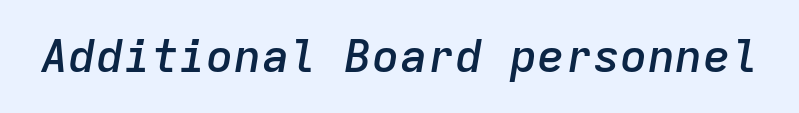
{"italic": "yes", "lean": "right", "slant_degrees": 9, "bold": "semi", "weight": "semibold", "width": "normal", "stroke_contrast": "low", "x_height": "medium", "monospaced": "yes", "underline": "no", "letter_spacing": "normal", "letter_spacing_em": 0.0, "glyph_px": 46}
